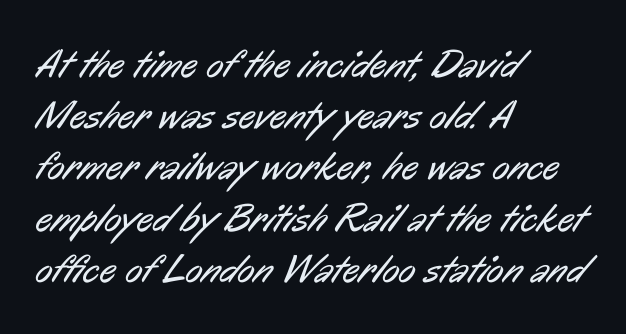
Q: Is the text bold? A: No.
Q: Is the typeface a serif or a sans-serif typeface? A: Sans-serif.
Q: Is the text underlined? A: No.
Q: How is the paragraph aligned? A: Left-aligned.
Q: Is the spacing between letters normal or unusually wide? A: Normal.
Q: Is the spacing between lines tight, normal or loose? A: Normal.
Q: Width (condensed, normal, or wide)? A: Condensed.
Q: Stroke contrast? A: Low.
Q: x-height? A: Medium.
Q: Monospaced? A: No.
